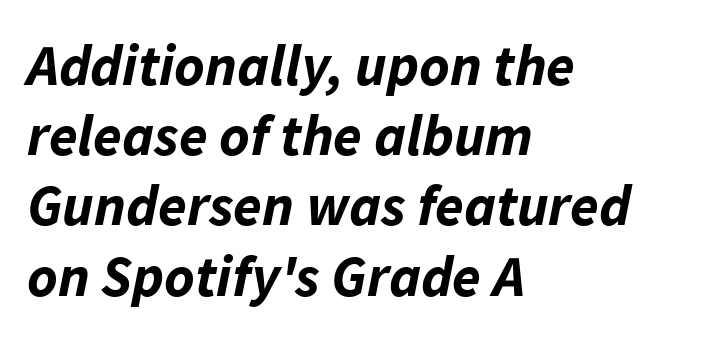
{"italic": "yes", "lean": "right", "slant_degrees": 11, "bold": "yes", "weight": "bold", "width": "normal", "stroke_contrast": "low", "x_height": "medium", "monospaced": "no", "underline": "no", "align": "left", "line_spacing_ratio": 1.21, "letter_spacing": "normal", "letter_spacing_em": 0.0, "glyph_px": 58}
